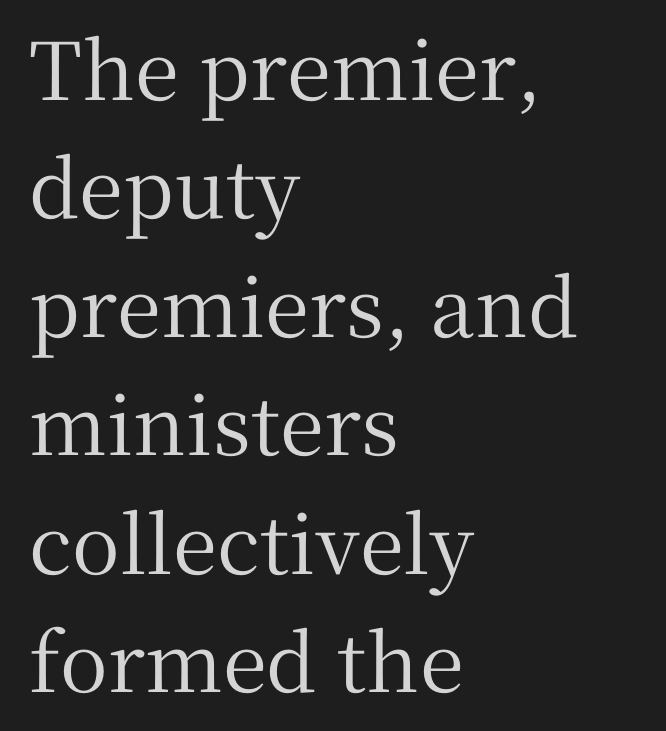
Q: Is the text italic (slanted)? A: No, it is upright.
Q: Is the typeface a serif or a sans-serif typeface? A: Serif.
Q: Is the text underlined? A: No.
Q: How is the paragraph aligned? A: Left-aligned.
Q: Is the spacing between letters normal or unusually wide? A: Normal.
Q: Is the spacing between lines tight, normal or loose? A: Normal.
Q: Width (condensed, normal, or wide)? A: Normal.
Q: Stroke contrast? A: Medium.
Q: x-height? A: Medium.
Q: Monospaced? A: No.
